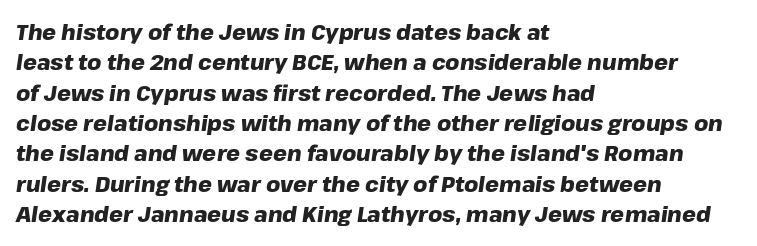
The image shows 22 px bold type, italic (leaning right); set left-aligned, normal line spacing (1.38x), normal letter spacing, not underlined.
